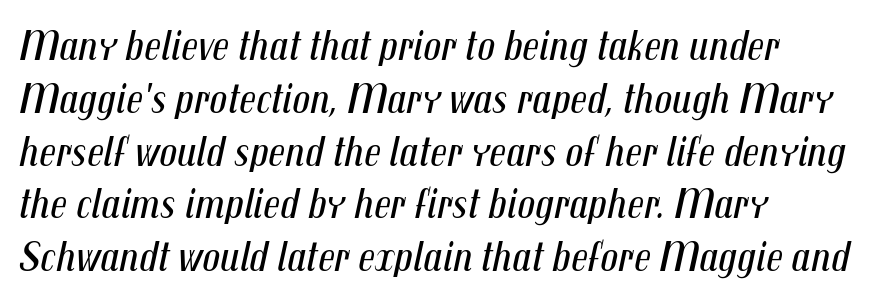
The image shows 44 px regular-weight, condensed type, italic (leaning right); set left-aligned, line spacing 1.2x, normal letter spacing, not underlined; medium stroke contrast and a medium x-height.
